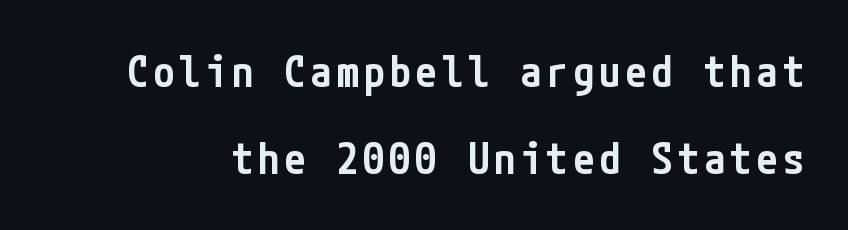
The image shows 43 px semibold, condensed sans-serif type, upright; set loose line spacing (2.03x), not underlined; low stroke contrast and a medium x-height.
